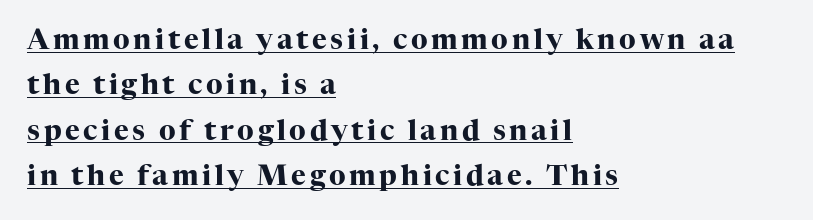
Q: Is the text bold? A: Yes.
Q: Is the text italic (slanted)? A: No, it is upright.
Q: Is the typeface a serif or a sans-serif typeface? A: Serif.
Q: Is the text underlined? A: Yes.
Q: How is the paragraph aligned? A: Left-aligned.
Q: Is the spacing between lines tight, normal or loose? A: Normal.
Q: Width (condensed, normal, or wide)? A: Normal.
Q: Stroke contrast? A: High.
Q: x-height? A: Medium.
Q: Monospaced? A: No.
